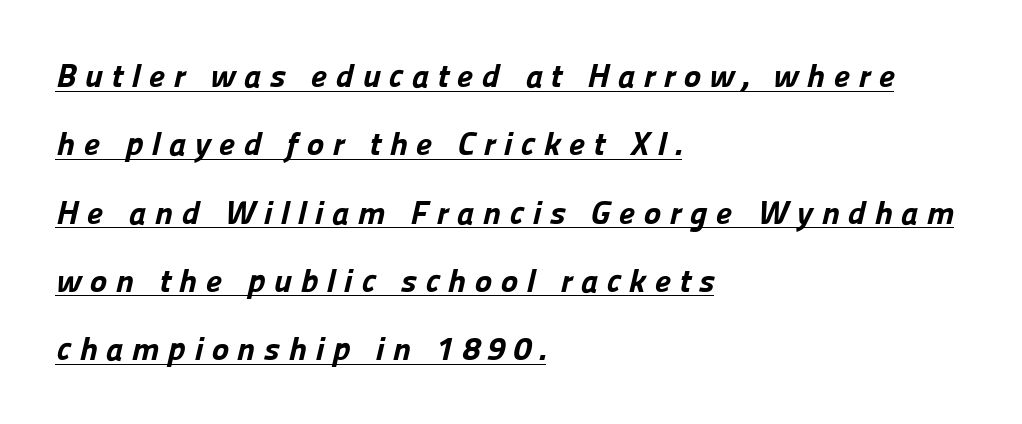
{"serif": "no", "bold": "yes", "weight": "bold", "width": "normal", "stroke_contrast": "low", "x_height": "medium", "monospaced": "no", "underline": "yes", "align": "left", "line_spacing": "loose", "line_spacing_ratio": 2.07, "letter_spacing": "wide", "letter_spacing_em": 0.25, "glyph_px": 33}
